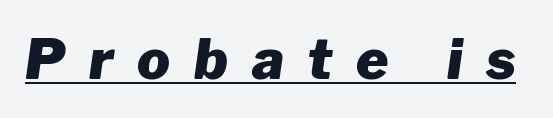
The image shows 55 px heavy type, italic (leaning right); set unusually wide letter spacing (+0.43 em), underlined; low stroke contrast and a medium x-height.
